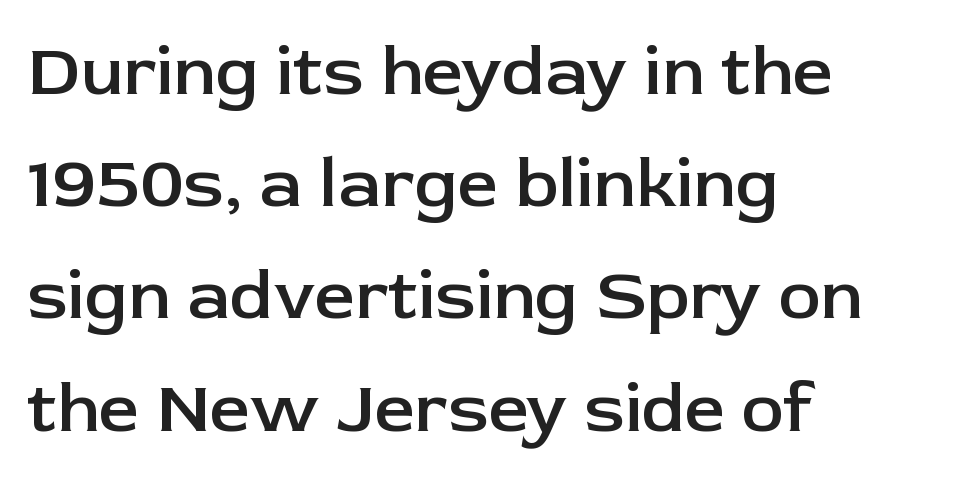
Q: Is the text bold? A: Semi-bold.
Q: Is the text italic (slanted)? A: No, it is upright.
Q: Is the typeface a serif or a sans-serif typeface? A: Sans-serif.
Q: Is the text underlined? A: No.
Q: How is the paragraph aligned? A: Left-aligned.
Q: Is the spacing between letters normal or unusually wide? A: Normal.
Q: Is the spacing between lines tight, normal or loose? A: Normal.
Q: Width (condensed, normal, or wide)? A: Normal.
Q: Stroke contrast? A: Low.
Q: x-height? A: Medium.
Q: Monospaced? A: No.
